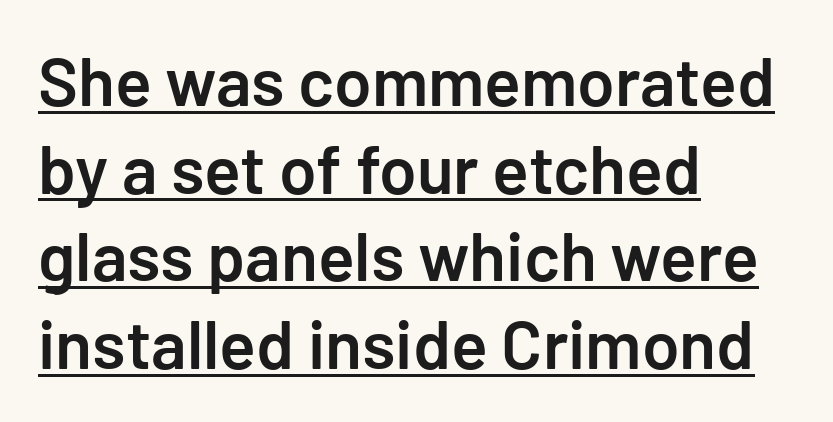
{"serif": "no", "italic": "no", "bold": "semi", "weight": "semibold", "width": "normal", "stroke_contrast": "low", "x_height": "medium", "underline": "yes", "align": "left", "line_spacing": "normal", "line_spacing_ratio": 1.29, "letter_spacing": "normal", "letter_spacing_em": 0.0, "glyph_px": 68}
